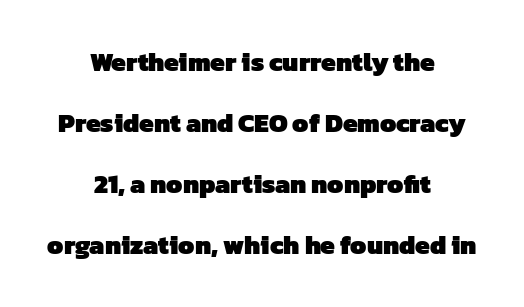
Q: Is the text bold? A: Yes.
Q: Is the text underlined? A: No.
Q: How is the paragraph aligned? A: Centered.
Q: Is the spacing between letters normal or unusually wide? A: Normal.
Q: Is the spacing between lines tight, normal or loose? A: Loose.
